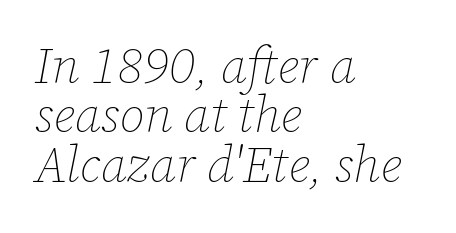
The image shows 50 px thin type, italic (leaning right); set left-aligned, tight line spacing (0.99x), normal letter spacing, not underlined; low stroke contrast and a medium x-height.
